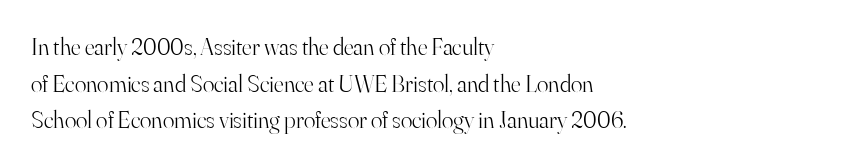
Standard letterfit; no display-style spreading of the glyphs. No chunkiness to these letters — they're not bold. This is roman type, the default non-slanted kind. Does the copy run flush right? No — it runs flush left.
